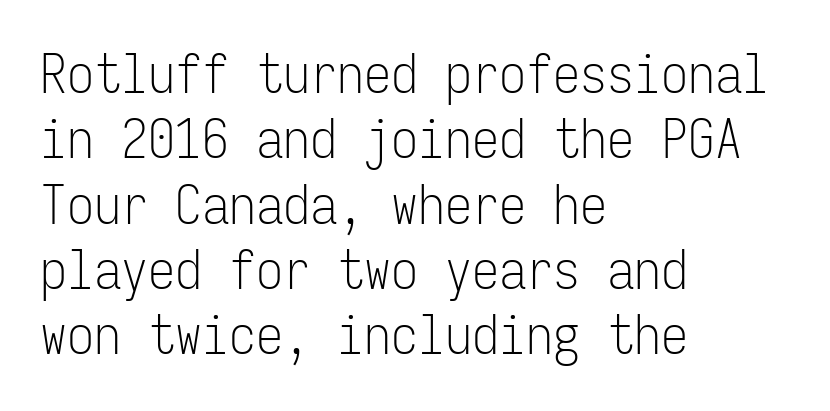
{"serif": "no", "italic": "no", "bold": "no", "weight": "light", "width": "condensed", "stroke_contrast": "low", "x_height": "medium", "monospaced": "yes", "underline": "no", "align": "left", "line_spacing_ratio": 1.21, "letter_spacing": "normal", "letter_spacing_em": 0.0, "glyph_px": 54}
